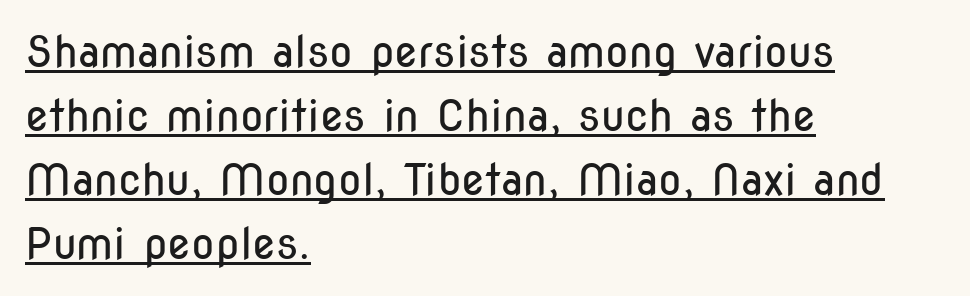
Q: Is the text bold? A: No.
Q: Is the text italic (slanted)? A: No, it is upright.
Q: Is the typeface a serif or a sans-serif typeface? A: Sans-serif.
Q: Is the text underlined? A: Yes.
Q: How is the paragraph aligned? A: Left-aligned.
Q: Is the spacing between letters normal or unusually wide? A: Normal.
Q: Is the spacing between lines tight, normal or loose? A: Normal.
Q: Width (condensed, normal, or wide)? A: Condensed.
Q: Stroke contrast? A: Low.
Q: x-height? A: Medium.
Q: Monospaced? A: No.
